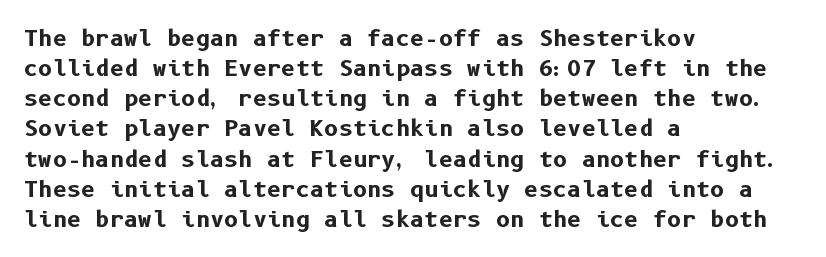
The image shows 22 px bold type, upright; set left-aligned, normal line spacing (1.37x), normal letter spacing, not underlined.
